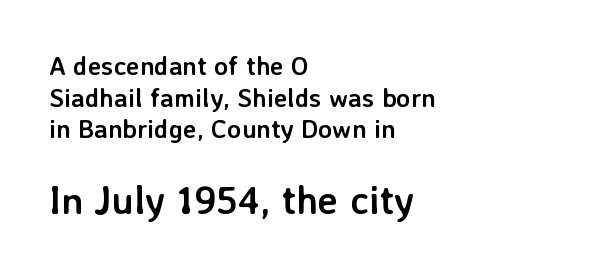
Size contrast runs from small at the top to large at the bottom. The axis of the letterforms is exactly vertical. Does extra space separate the letters? No, they use regular spacing. The rag falls on the right side of this text block.
